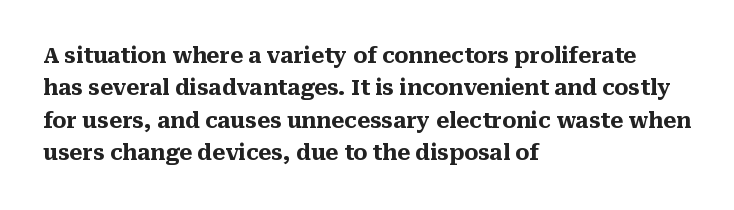
Q: Is the text bold? A: Yes.
Q: Is the text italic (slanted)? A: No, it is upright.
Q: Is the text underlined? A: No.
Q: How is the paragraph aligned? A: Left-aligned.
Q: Is the spacing between letters normal or unusually wide? A: Normal.
Q: Is the spacing between lines tight, normal or loose? A: Normal.
